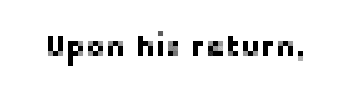
Rendered with straight, roman letterforms. Clear beneath every line of the passage. Short note: letters normally spaced. The letters advance in unequal steps, a hallmark of proportional type.
